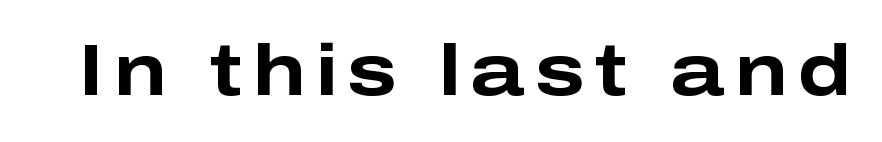
The image shows 72 px bold, wide sans-serif type, upright; set not underlined; low stroke contrast and a medium x-height.
